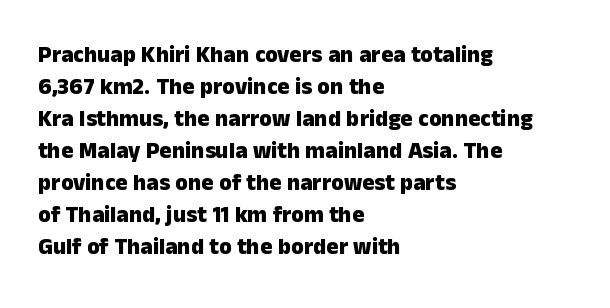
Q: Is the text bold? A: Yes.
Q: Is the text italic (slanted)? A: No, it is upright.
Q: Is the text underlined? A: No.
Q: How is the paragraph aligned? A: Left-aligned.
Q: Is the spacing between letters normal or unusually wide? A: Normal.
Q: Is the spacing between lines tight, normal or loose? A: Normal.
